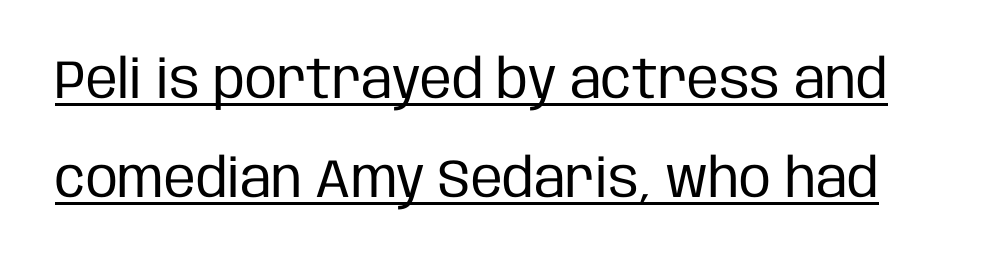
The image shows 54 px regular-weight, condensed sans-serif type, upright; set line spacing 1.84x, normal letter spacing, underlined; low stroke contrast and a large x-height.
